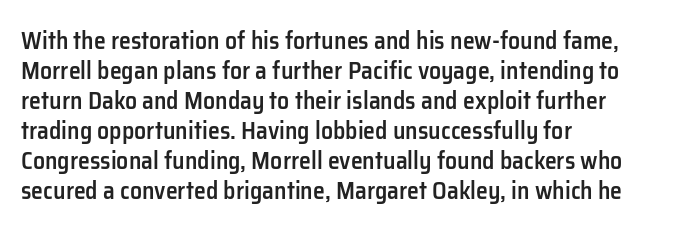
Unmarked baselines from the first word to the last. The leading is moderate, giving the passage an even texture. A bit beefed up — I'd call it semibold rather than bold. Horizontal alignment here is leftward, the default for most running prose. Style check: upright. Honestly, the letter spacing is just normal — you wouldn't notice it.
